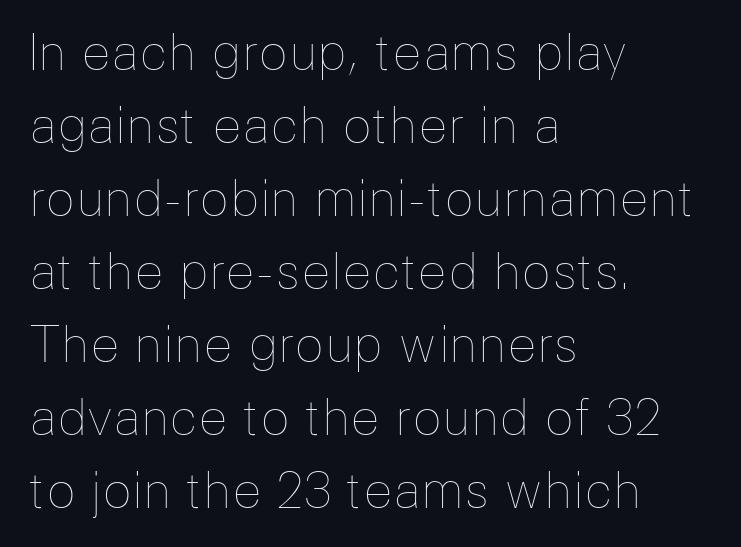
Any mark beneath the type? The region is blank. Is there any slant? The stems are plumb. Vertically, the passage feels balanced, rows spaced as you'd expect. The text block is weighted toward the left margin, trailing off unevenly rightward. Is the stroke heavy? The answer is a plain regular-or-lighter. You could not count columns in this text — the font is proportionally spaced.
